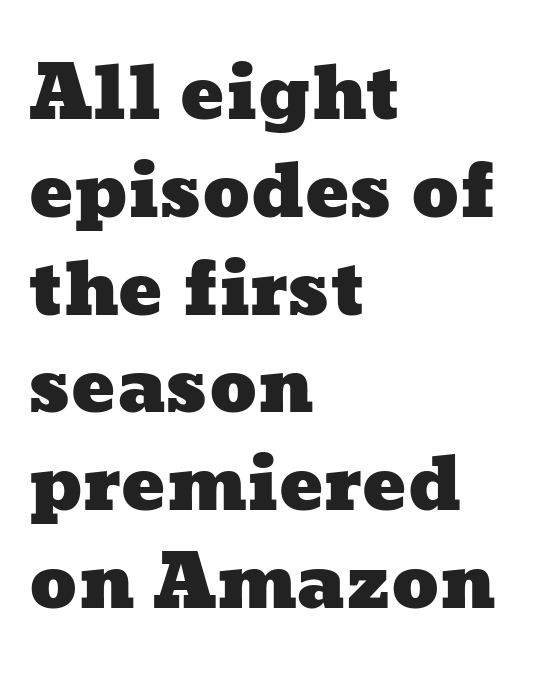
{"width": "wide", "stroke_contrast": "low", "x_height": "medium", "monospaced": "no", "underline": "no", "align": "left", "line_spacing": "normal", "line_spacing_ratio": 1.34, "letter_spacing": "normal", "letter_spacing_em": 0.0, "glyph_px": 73}
